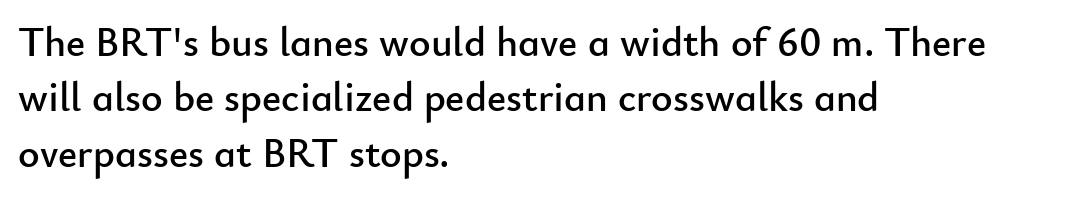
{"serif": "no", "italic": "no", "width": "normal", "stroke_contrast": "low", "x_height": "small", "monospaced": "no", "underline": "no", "align": "left", "line_spacing": "normal", "line_spacing_ratio": 1.35, "letter_spacing": "normal", "letter_spacing_em": 0.0, "glyph_px": 41}
